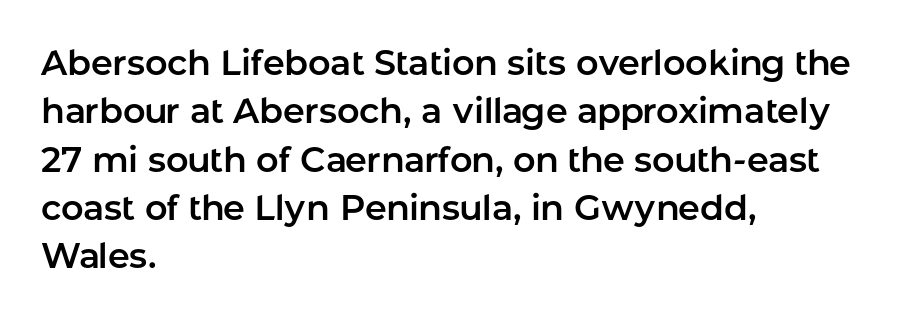
In terms of leading, this rendering sits right in the middle. Posture: vertical. Tracking value appears to be zero — textbook default spacing. Typeset ragged right — the left edge is the straight one. Underline: absent.
